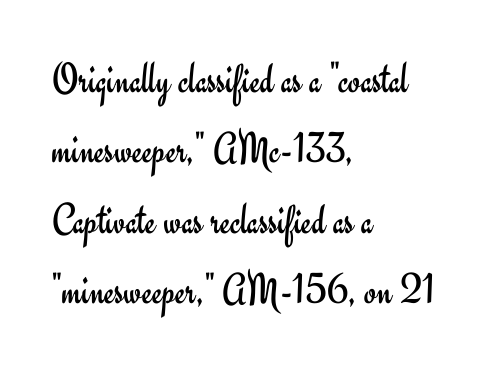
The image shows 44 px regular-weight sans-serif type; set left-aligned, normal line spacing (1.6x), normal letter spacing, not underlined; low stroke contrast and a small x-height.
